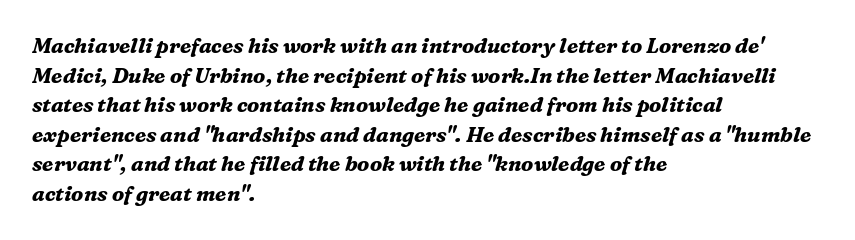
These lines sit exactly where default settings would place them. The text block is weighted toward the left margin, trailing off unevenly rightward. This sample uses an oblique cut, with every glyph tilted off the vertical. Default kerning and tracking; the words read as compact shapes. The strip under each line holds only bare page. Typesetter's note: full bold, strokes at maximum text heaviness.
